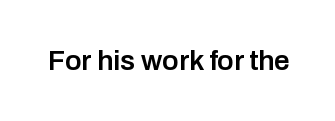
A bit beefed up — I'd call it semibold rather than bold. Look at the tracking — it's just the regular setting, nothing added. The space beneath each line is pristine and unruled. Varying glyph widths throughout — classic text-font behaviour. Typographically, this falls in the sans-serif category.
